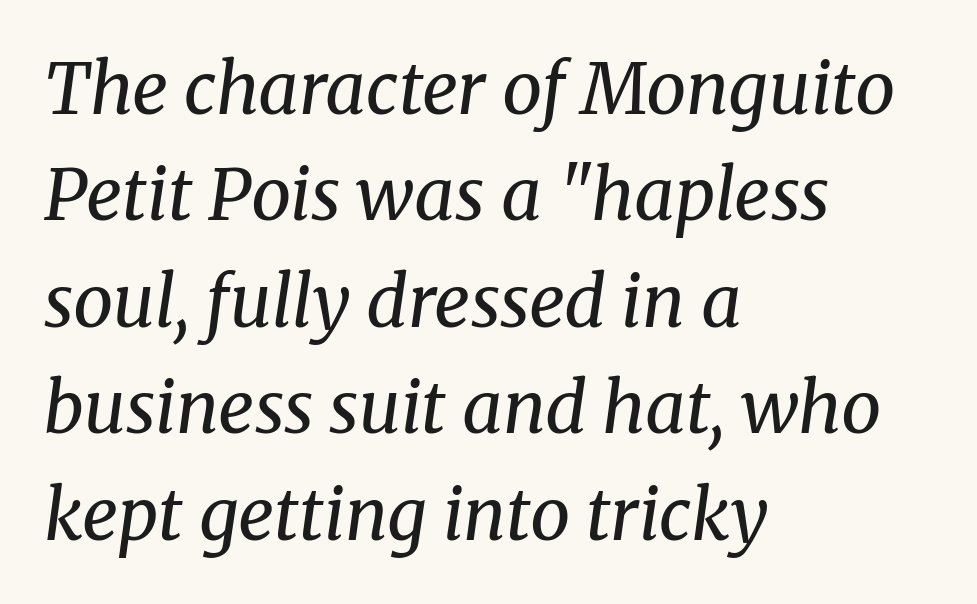
You can tell from the footed stems that serif type was used. Look at the tracking — it's just the regular setting, nothing added. It's the slanting kind of type. No heavy texture on the line: the type isn't bold. Character widths vary here, with narrow letters taking less room than wide ones. This sample keeps an unexceptional amount of space between lines.
